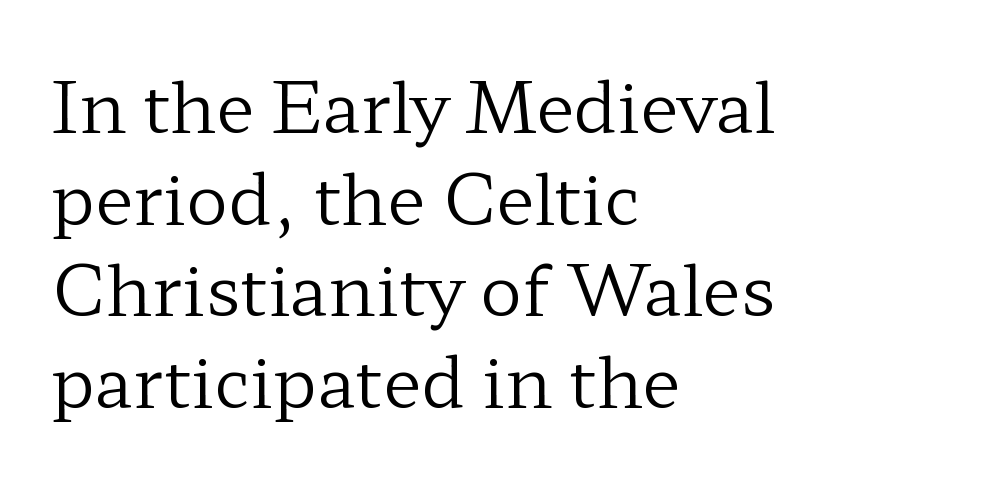
Bold? No — there's no thickening of the strokes. These lines are set flush left with a ragged right edge. Nothing unusual about the tracking: characters are spaced as the font intends. Is this a fixed-width face? No — the glyphs have proportional, varying widths. Type without underlining.
